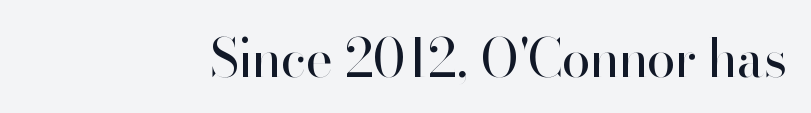
{"serif": "no", "italic": "no", "bold": "no", "weight": "regular", "width": "normal", "stroke_contrast": "high", "x_height": "small", "monospaced": "no", "underline": "no", "letter_spacing": "normal", "letter_spacing_em": 0.0, "glyph_px": 52}
